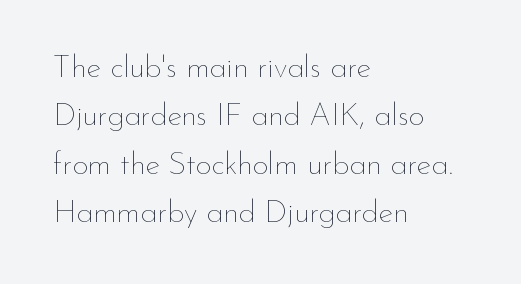
Q: Is the text bold? A: No.
Q: Is the text italic (slanted)? A: No, it is upright.
Q: Is the text underlined? A: No.
Q: How is the paragraph aligned? A: Left-aligned.
Q: Is the spacing between letters normal or unusually wide? A: Normal.
Q: Is the spacing between lines tight, normal or loose? A: Normal.
Q: Width (condensed, normal, or wide)? A: Normal.
Q: Stroke contrast? A: Low.
Q: x-height? A: Small.
Q: Monospaced? A: No.
